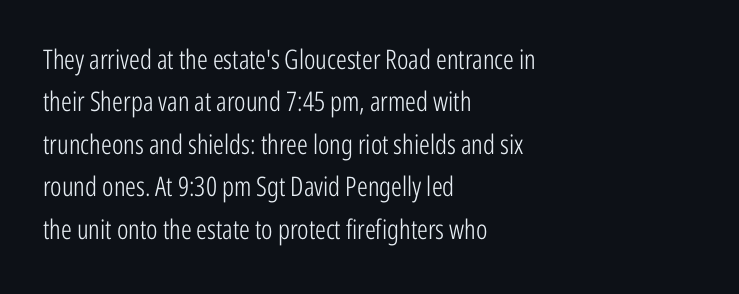
Characters follow at the spacing the type designer built in. Where is the straight margin? On the left. Weight: regular or lighter. Check the space under the baseline: it is left empty. Each new line begins a customary step beneath the previous one.
